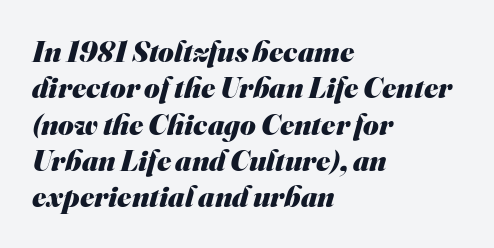
Stroke terminals: plain, sans-serif. Here the designer chose a conventional face with non-uniform glyph widths. Observe the ordinary spacing: letters are neighbours, not strangers. No word sits above an underline.
